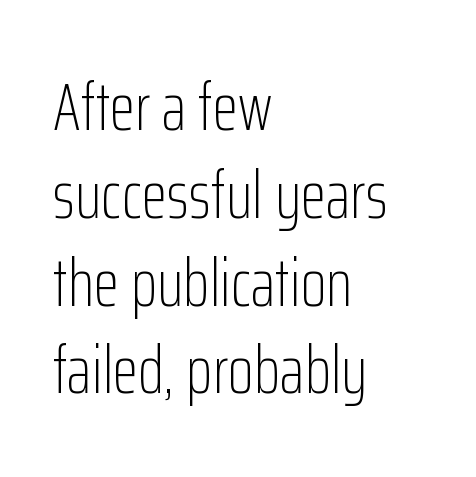
Q: Is the text bold? A: No.
Q: Is the text italic (slanted)? A: No, it is upright.
Q: Is the typeface a serif or a sans-serif typeface? A: Sans-serif.
Q: Is the text underlined? A: No.
Q: How is the paragraph aligned? A: Left-aligned.
Q: Is the spacing between letters normal or unusually wide? A: Normal.
Q: Is the spacing between lines tight, normal or loose? A: Normal.
Q: Width (condensed, normal, or wide)? A: Condensed.
Q: Stroke contrast? A: Low.
Q: x-height? A: Medium.
Q: Monospaced? A: No.
